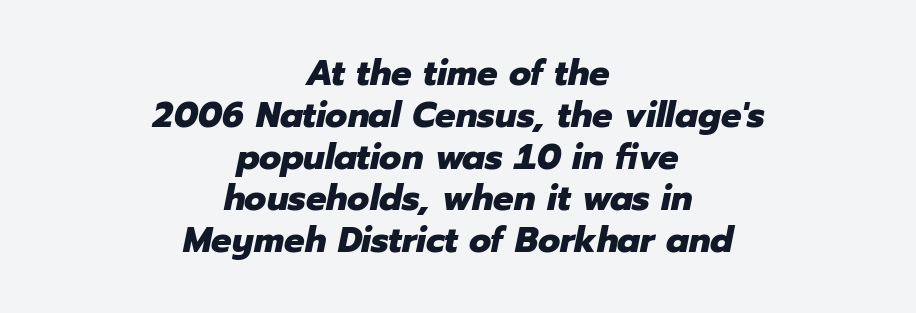
The passage shown is typed in a proportional face where columns would drift. Does the weight exceed regular? Yes, all the way to bold. The glyphs look as if they've been sheared to an angle. The strip under each line holds only bare page. Students, note that the glyphs here touch the page at normal intervals.
